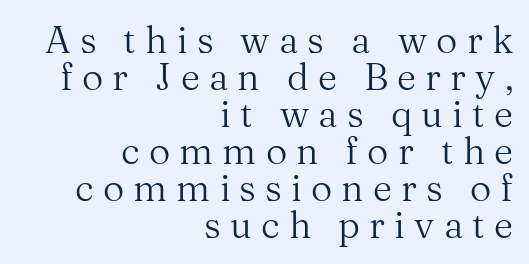
Q: Is the text bold? A: No.
Q: Is the text italic (slanted)? A: No, it is upright.
Q: Is the typeface a serif or a sans-serif typeface? A: Serif.
Q: Is the text underlined? A: No.
Q: How is the paragraph aligned? A: Right-aligned.
Q: Is the spacing between letters normal or unusually wide? A: Unusually wide.
Q: Is the spacing between lines tight, normal or loose? A: Tight.
Q: Width (condensed, normal, or wide)? A: Normal.
Q: Stroke contrast? A: Medium.
Q: x-height? A: Medium.
Q: Monospaced? A: No.
